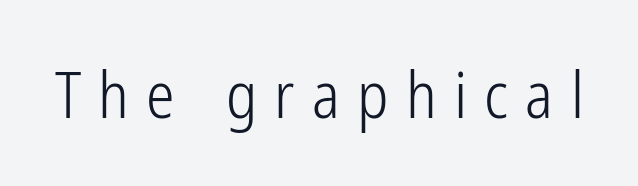
{"serif": "no", "italic": "no", "bold": "no", "weight": "light", "width": "condensed", "stroke_contrast": "low", "x_height": "medium", "monospaced": "no", "underline": "no", "letter_spacing": "wide", "letter_spacing_em": 0.27, "glyph_px": 64}
